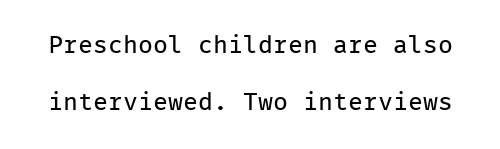
This is roman type, the default non-slanted kind. Weight: not bold — regular or lighter. Does the leading feel generous? Absolutely, it's lavish. Letter spacing: default.
